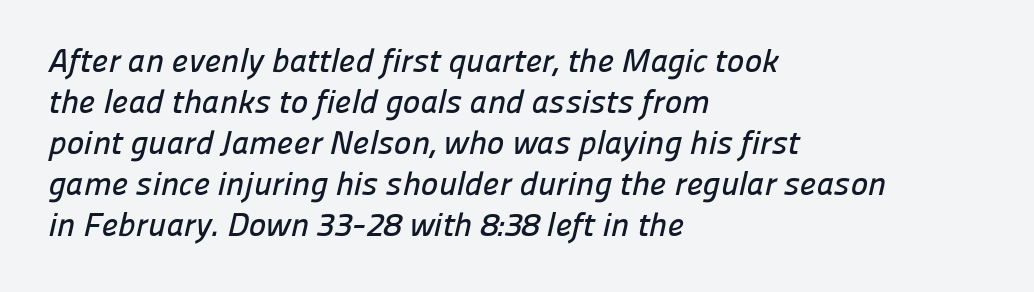
Q: Is the typeface a serif or a sans-serif typeface? A: Sans-serif.
Q: Is the text underlined? A: No.
Q: How is the paragraph aligned? A: Left-aligned.
Q: Is the spacing between letters normal or unusually wide? A: Normal.
Q: Width (condensed, normal, or wide)? A: Normal.
Q: Stroke contrast? A: Low.
Q: x-height? A: Medium.
Q: Monospaced? A: No.
